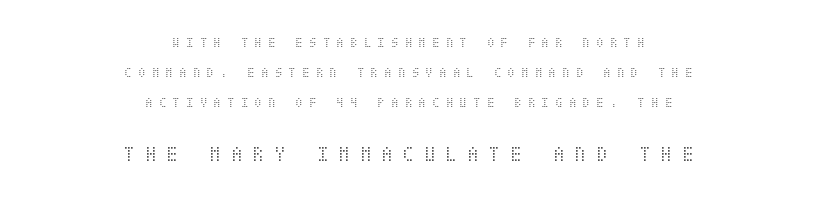
The image shows 22 px text type, upright; set centered, loose line spacing (2.15x), unusually wide letter spacing (+0.43 em), not underlined; the second (bottom) block is 1.57x larger.
